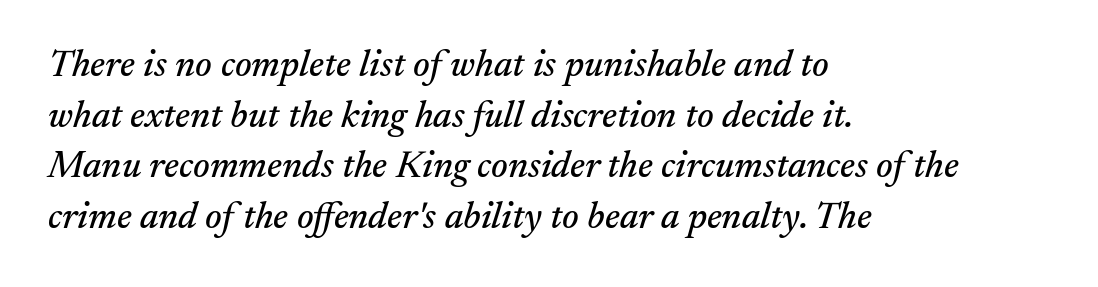
{"serif": "yes", "italic": "yes", "lean": "right", "slant_degrees": 17, "width": "normal", "stroke_contrast": "medium", "x_height": "small", "monospaced": "no", "underline": "no", "align": "left", "line_spacing": "normal", "line_spacing_ratio": 1.33, "letter_spacing": "normal", "letter_spacing_em": 0.0, "glyph_px": 38}
